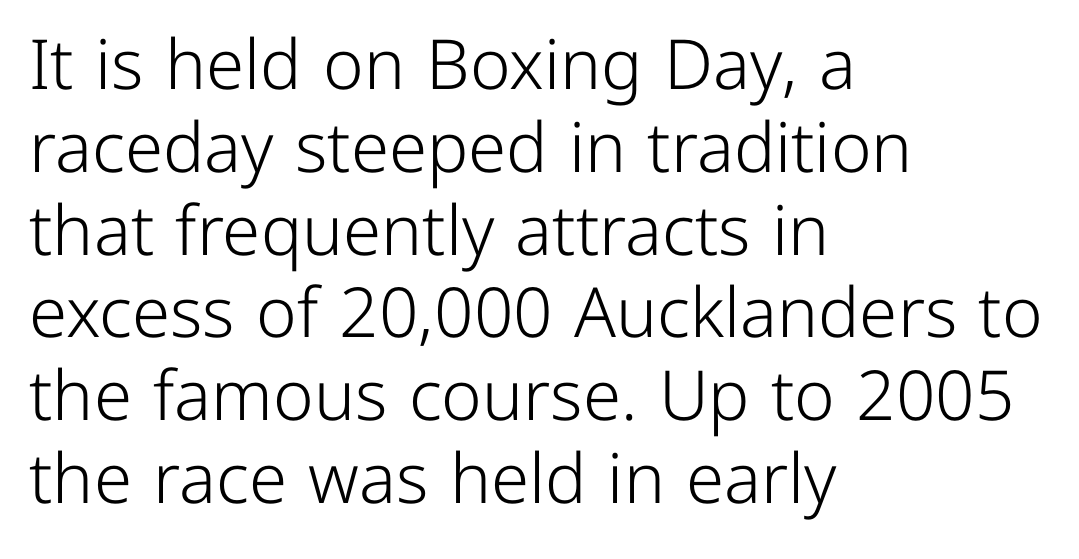
Honestly, the letter spacing is just normal — you wouldn't notice it. Bare-footed words on every line. A classic flush-left, rag-right setting is used for this passage. Each stroke keeps to a modest, everyday thickness or less. I'd call this a sans setting — the letters go barefoot. This is the regular roman posture of the typeface.
